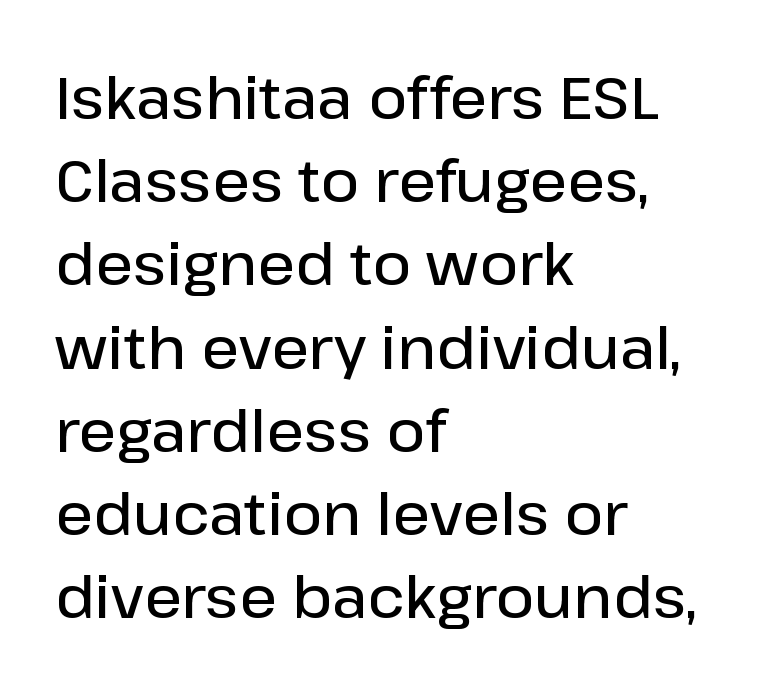
{"serif": "no", "italic": "no", "bold": "semi", "weight": "semibold", "width": "normal", "stroke_contrast": "low", "x_height": "medium", "monospaced": "no", "underline": "no", "align": "left", "line_spacing": "normal", "line_spacing_ratio": 1.41, "letter_spacing": "normal", "letter_spacing_em": 0.0, "glyph_px": 59}
